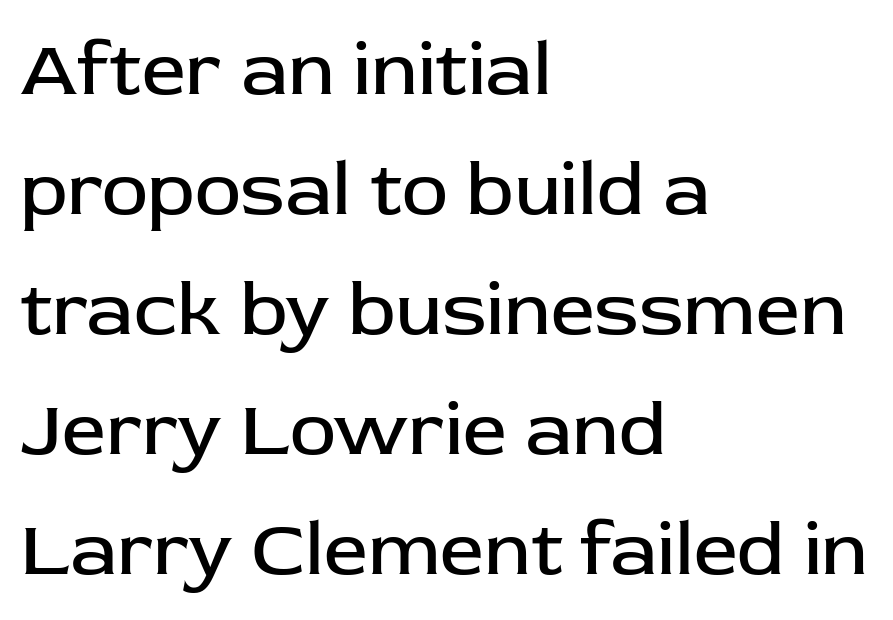
Normally led — the rows are evenly, conventionally spaced. Unbolded letterforms with no extra heft. The rendering keeps characters at their native spacing. The text block is weighted toward the left margin, trailing off unevenly rightward. Ordinary non-slanted type is in use. Spacing verdict: proportional, widths tailored to each character.
